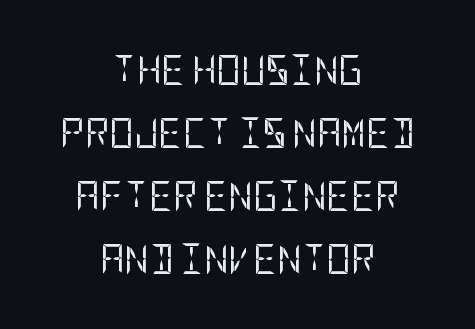
Q: Is the text bold? A: No.
Q: Is the text italic (slanted)? A: No, it is upright.
Q: Is the typeface a serif or a sans-serif typeface? A: Sans-serif.
Q: Is the text underlined? A: No.
Q: How is the paragraph aligned? A: Centered.
Q: Is the spacing between letters normal or unusually wide? A: Normal.
Q: Is the spacing between lines tight, normal or loose? A: Loose.
Q: Width (condensed, normal, or wide)? A: Condensed.
Q: Stroke contrast? A: Low.
Q: x-height? A: Large.
